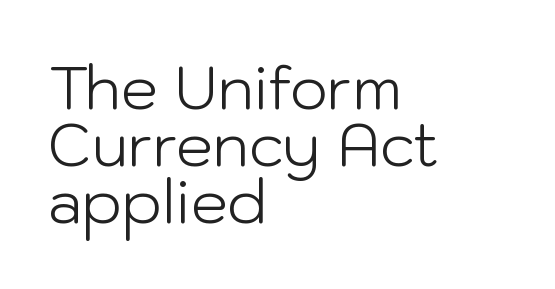
Q: Is the text bold? A: No.
Q: Is the text italic (slanted)? A: No, it is upright.
Q: Is the typeface a serif or a sans-serif typeface? A: Sans-serif.
Q: Is the text underlined? A: No.
Q: How is the paragraph aligned? A: Left-aligned.
Q: Is the spacing between letters normal or unusually wide? A: Normal.
Q: Is the spacing between lines tight, normal or loose? A: Tight.
Q: Width (condensed, normal, or wide)? A: Normal.
Q: Stroke contrast? A: Low.
Q: x-height? A: Medium.
Q: Monospaced? A: No.
